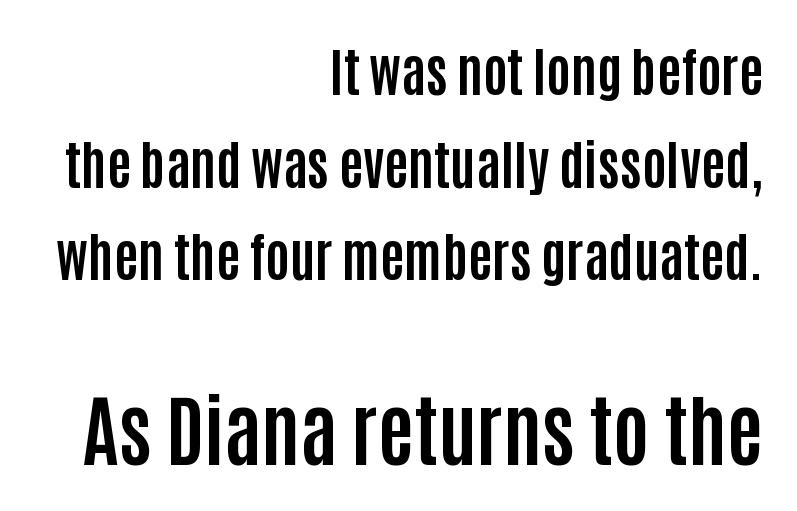
The lines in this sample share a right terminus and differ only in where they begin. The rendering uses natural spacing where letterforms have individual widths. Do the letters lean? They stand straight. Regarding serifs, this sample does without them.
